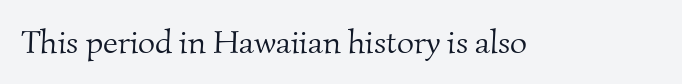
Bold? No — there's no thickening of the strokes. The space beneath each line is pristine and unruled. Each word holds together tightly as a unit, with standard inter-letter gaps. Think of a printed novel: that variable character pitch is what you see here. Small tapered or slab feet sit at the stroke ends, so this counts as serif.
